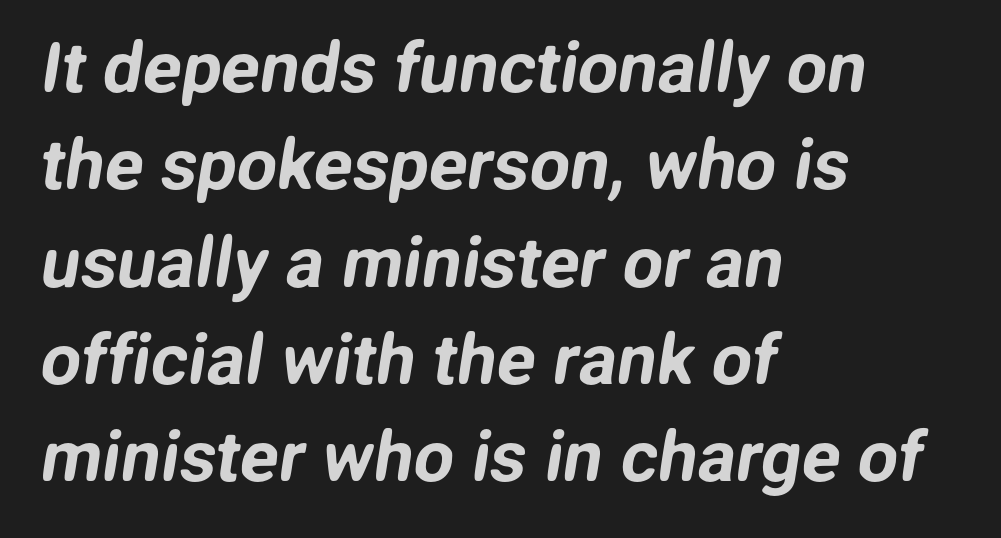
Q: Is the typeface a serif or a sans-serif typeface? A: Sans-serif.
Q: Is the text underlined? A: No.
Q: How is the paragraph aligned? A: Left-aligned.
Q: Is the spacing between letters normal or unusually wide? A: Normal.
Q: Is the spacing between lines tight, normal or loose? A: Normal.
Q: Width (condensed, normal, or wide)? A: Normal.
Q: Stroke contrast? A: Low.
Q: x-height? A: Medium.
Q: Monospaced? A: No.
